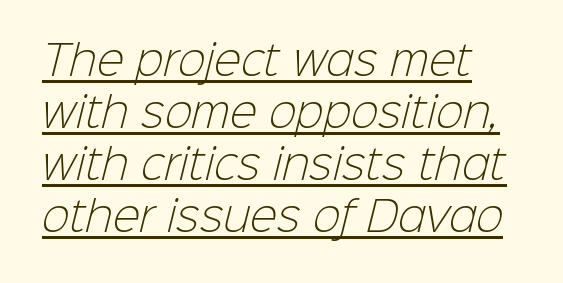
Q: Is the text bold? A: No.
Q: Is the typeface a serif or a sans-serif typeface? A: Sans-serif.
Q: Is the text underlined? A: Yes.
Q: How is the paragraph aligned? A: Left-aligned.
Q: Is the spacing between letters normal or unusually wide? A: Normal.
Q: Is the spacing between lines tight, normal or loose? A: Normal.
Q: Width (condensed, normal, or wide)? A: Normal.
Q: Stroke contrast? A: Low.
Q: x-height? A: Medium.
Q: Monospaced? A: No.
